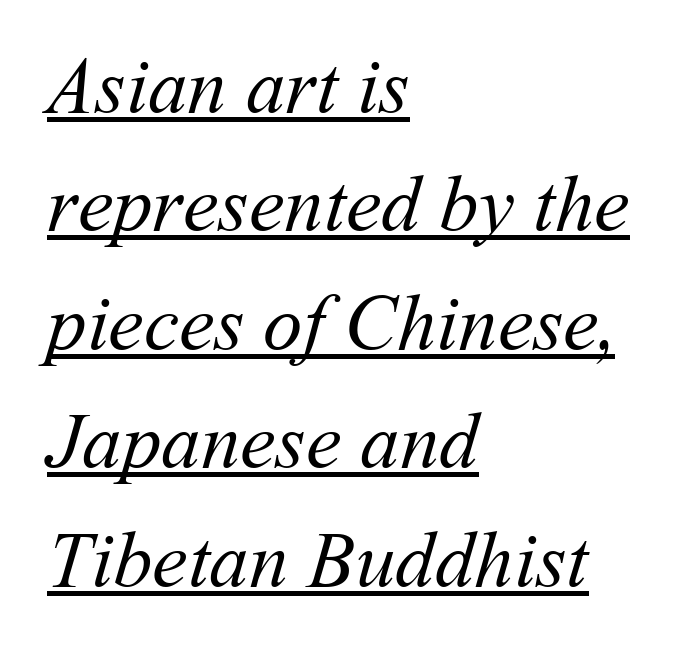
Q: Is the text bold? A: No.
Q: Is the text underlined? A: Yes.
Q: How is the paragraph aligned? A: Left-aligned.
Q: Is the spacing between letters normal or unusually wide? A: Normal.
Q: Is the spacing between lines tight, normal or loose? A: Normal.
Q: Width (condensed, normal, or wide)? A: Normal.
Q: Stroke contrast? A: Medium.
Q: x-height? A: Medium.
Q: Monospaced? A: No.
